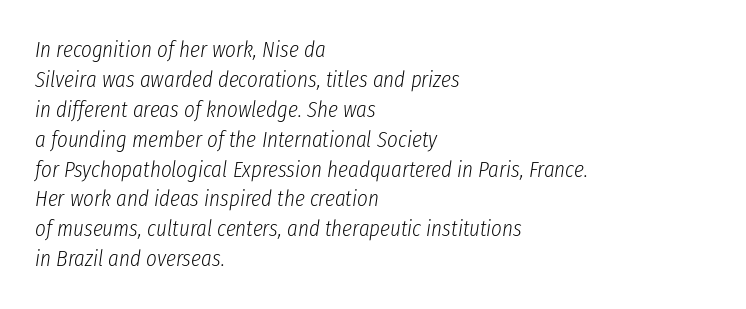
Horizontally, the lines are justified to the leading edge only. Stem width sits at or under what a default text font uses. Characters are canted at an angle relative to the baseline's perpendicular. The designer left line spacing at the default.
